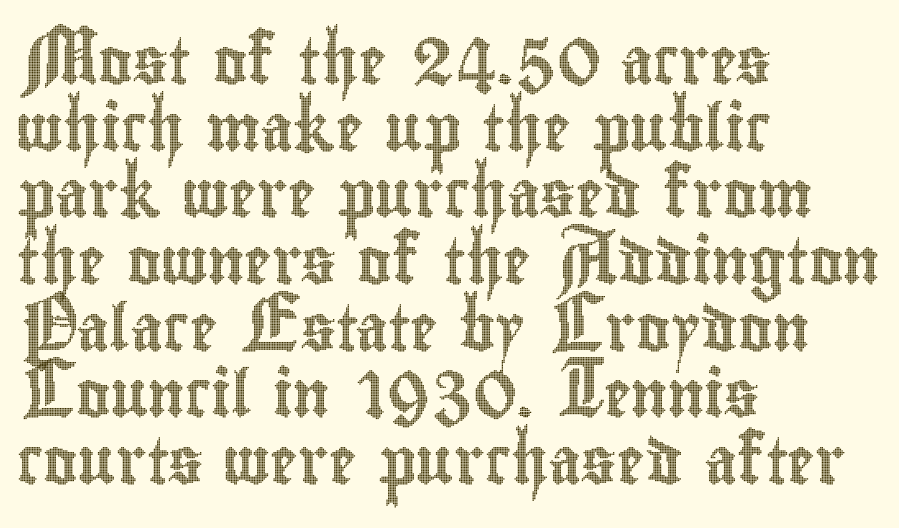
Compared with typical paragraphs, the rows here are spaced about the same. A classic flush-left, rag-right setting is used for this passage. The rendering uses natural spacing where letterforms have individual widths. When letters stand straight like this, we call the style roman or upright. Nobody drew a line under any word here. These lines keep a tight, regular rhythm from letter to letter.
